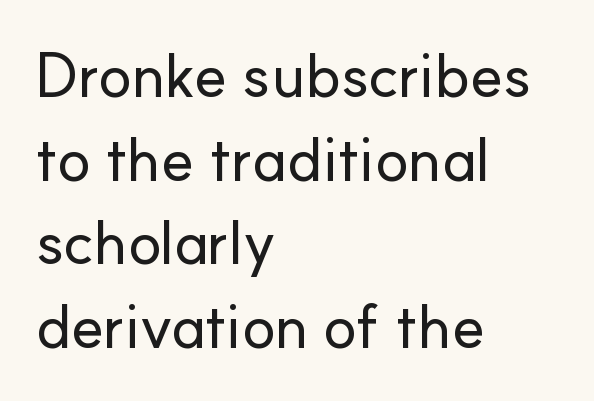
{"serif": "no", "italic": "no", "width": "normal", "stroke_contrast": "low", "x_height": "small", "monospaced": "no", "underline": "no", "align": "left", "line_spacing": "normal", "line_spacing_ratio": 1.35, "letter_spacing": "normal", "letter_spacing_em": 0.0, "glyph_px": 62}
